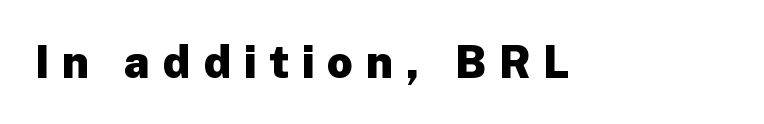
Words float on clear page, feet unadorned. The typesetting leans heavy: a genuine bold. The font's upright variant was chosen for this text. Loose tracking; the words dissolve into strings of separated letters.
